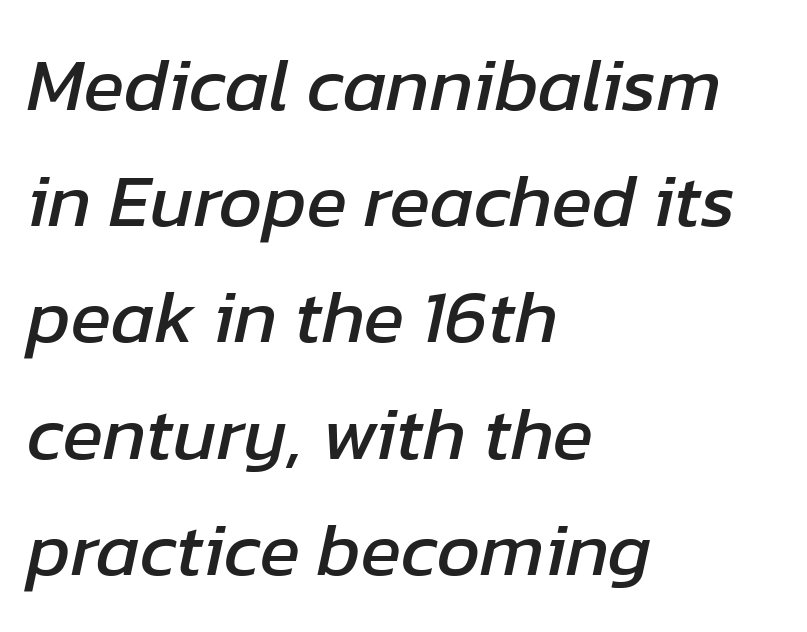
A clean baseline with only descenders dipping below it. Regarding leading, the lines here are spaced in the standard way. Think of a printed novel: that variable character pitch is what you see here. Horizontal alignment here is leftward, the default for most running prose. Every character sits at an angle, as italics do.
